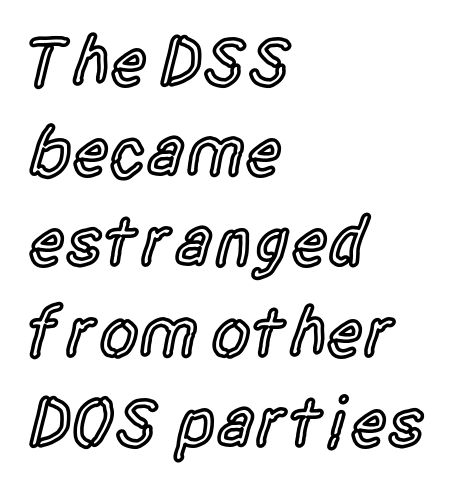
Reading down the column, the eye jumps a familiar distance to each next line. The tracking reads as untouched default to a designer's eye. Type style note: lacks serifs. These lines are rendered in a variable-pitch font. The baseline area is clear.
